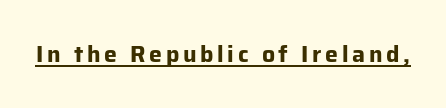
Q: Is the text bold? A: Yes.
Q: Is the text italic (slanted)? A: No, it is upright.
Q: Is the text underlined? A: Yes.
